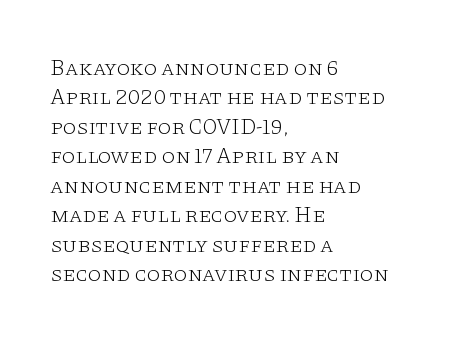
Q: Is the text bold? A: No.
Q: Is the text italic (slanted)? A: No, it is upright.
Q: Is the text underlined? A: No.
Q: How is the paragraph aligned? A: Left-aligned.
Q: Is the spacing between letters normal or unusually wide? A: Normal.
Q: Is the spacing between lines tight, normal or loose? A: Normal.
